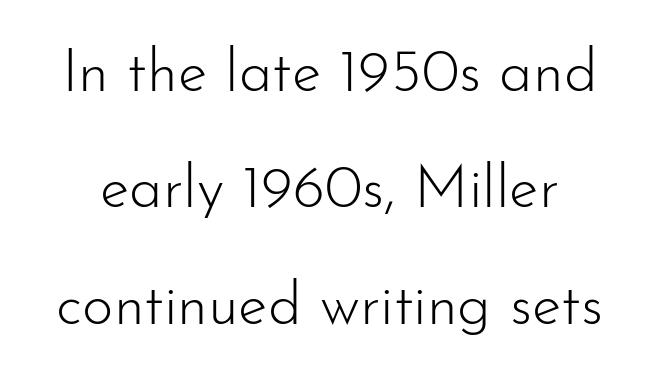
The image shows 60 px light sans-serif type, upright; set loose line spacing (1.94x), normal letter spacing, not underlined; low stroke contrast and a small x-height.
